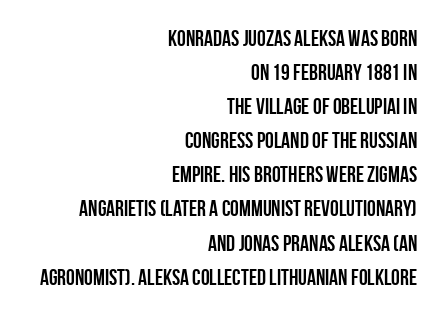
The image shows 22 px bold type, upright; set right-aligned, normal line spacing (1.55x), normal letter spacing, not underlined.
